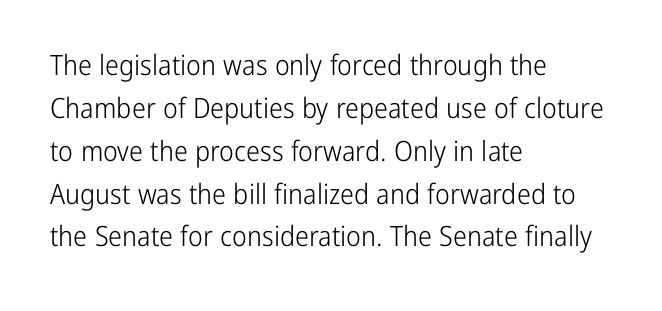
{"serif": "no", "italic": "no", "bold": "no", "weight": "light", "width": "condensed", "stroke_contrast": "low", "x_height": "medium", "monospaced": "no", "underline": "no", "align": "left", "line_spacing": "normal", "line_spacing_ratio": 1.53, "letter_spacing": "normal", "letter_spacing_em": 0.0, "glyph_px": 28}
